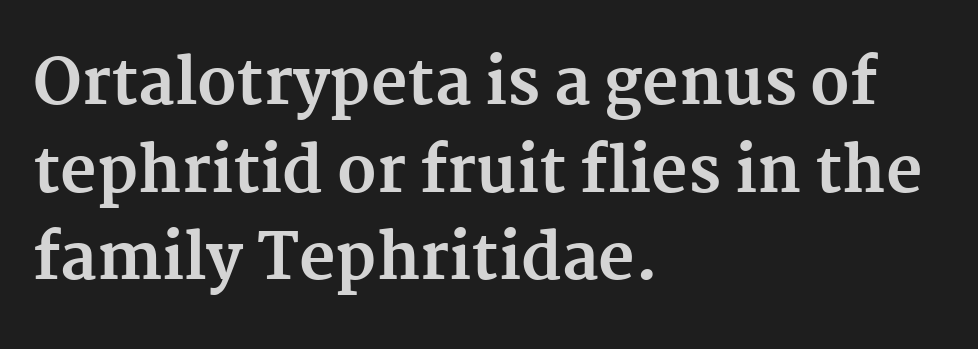
This sample is left-justified, so line endings fall wherever the words run out. Observe the ordinary spacing: letters are neighbours, not strangers. A full-strength bold gives these letters their thick strokes. This is roman type, the default non-slanted kind.
